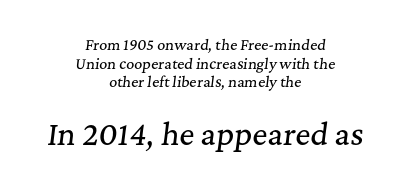
Q: Is the text italic (slanted)? A: Yes, it leans right by about 7 degrees.
Q: Is the typeface a serif or a sans-serif typeface? A: Serif.
Q: Is the text underlined? A: No.
Q: How is the paragraph aligned? A: Centered.
Q: Is the spacing between letters normal or unusually wide? A: Normal.
Q: Is the spacing between lines tight, normal or loose? A: Normal.
Q: Which block of text is set in a larger size, the first (top) or the second (bottom)? A: The second (bottom) one.
Q: Width (condensed, normal, or wide)? A: Normal.
Q: Stroke contrast? A: Medium.
Q: x-height? A: Medium.
Q: Monospaced? A: No.
